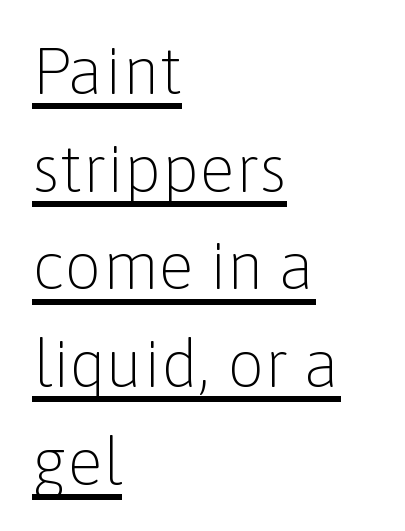
Q: Is the text bold? A: No.
Q: Is the text italic (slanted)? A: No, it is upright.
Q: Is the typeface a serif or a sans-serif typeface? A: Sans-serif.
Q: Is the text underlined? A: Yes.
Q: How is the paragraph aligned? A: Left-aligned.
Q: Is the spacing between letters normal or unusually wide? A: Normal.
Q: Is the spacing between lines tight, normal or loose? A: Normal.
Q: Width (condensed, normal, or wide)? A: Normal.
Q: Stroke contrast? A: Low.
Q: x-height? A: Medium.
Q: Monospaced? A: No.
